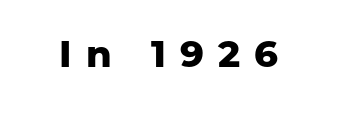
Q: Is the text bold? A: Yes.
Q: Is the text italic (slanted)? A: No, it is upright.
Q: Is the typeface a serif or a sans-serif typeface? A: Sans-serif.
Q: Is the text underlined? A: No.
Q: Is the spacing between letters normal or unusually wide? A: Unusually wide.
Q: Width (condensed, normal, or wide)? A: Normal.
Q: Stroke contrast? A: Low.
Q: x-height? A: Medium.
Q: Monospaced? A: No.
